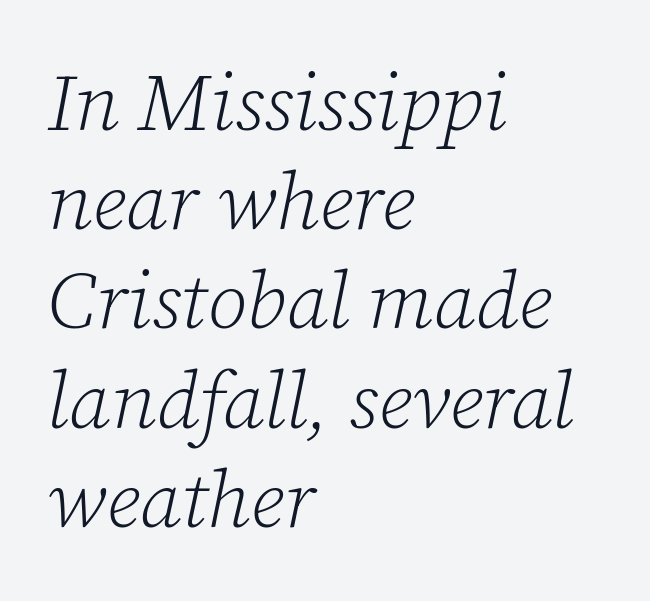
The image shows 80 px light serif type, italic (leaning right); set left-aligned, line spacing 1.24x, normal letter spacing, not underlined; low stroke contrast and a medium x-height.
